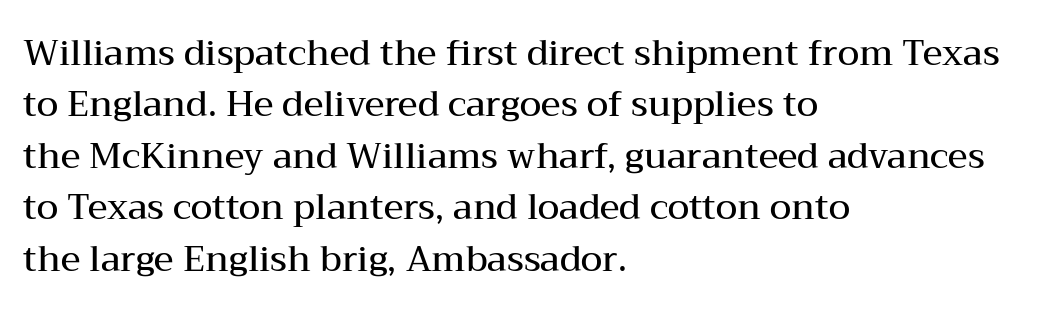
Typographically, this falls in the serif category. Caption: standard tracking, unaltered. Layout note: lines flush left. The letters stand straight up with perfectly vertical stems.
